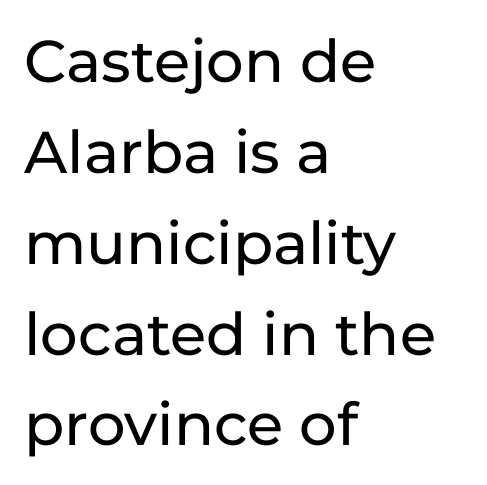
Q: Is the text italic (slanted)? A: No, it is upright.
Q: Is the typeface a serif or a sans-serif typeface? A: Sans-serif.
Q: Is the text underlined? A: No.
Q: How is the paragraph aligned? A: Left-aligned.
Q: Is the spacing between letters normal or unusually wide? A: Normal.
Q: Is the spacing between lines tight, normal or loose? A: Normal.
Q: Width (condensed, normal, or wide)? A: Normal.
Q: Stroke contrast? A: Low.
Q: x-height? A: Medium.
Q: Monospaced? A: No.
